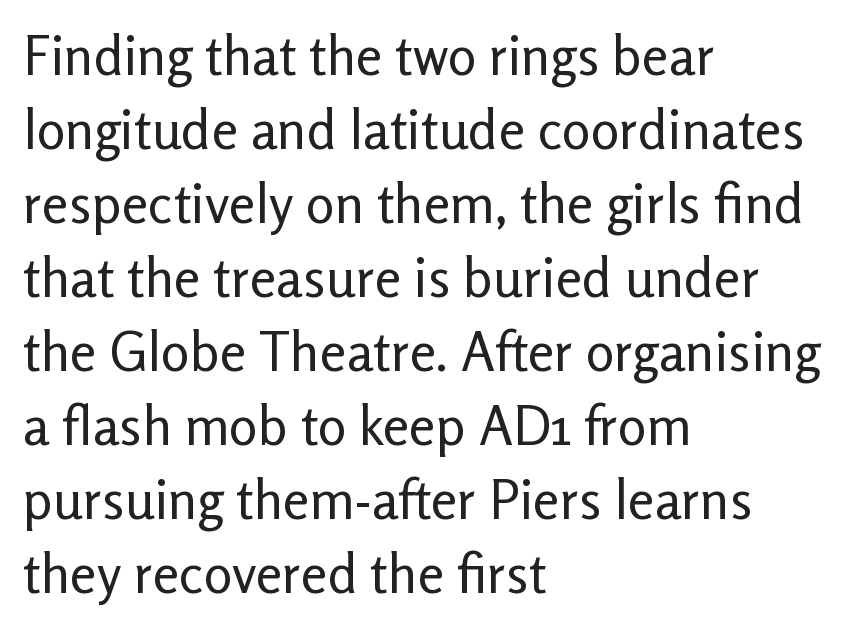
{"serif": "no", "italic": "no", "bold": "no", "weight": "regular", "width": "normal", "stroke_contrast": "low", "x_height": "medium", "monospaced": "no", "underline": "no", "align": "left", "line_spacing": "normal", "line_spacing_ratio": 1.37, "letter_spacing": "normal", "letter_spacing_em": 0.0, "glyph_px": 54}
